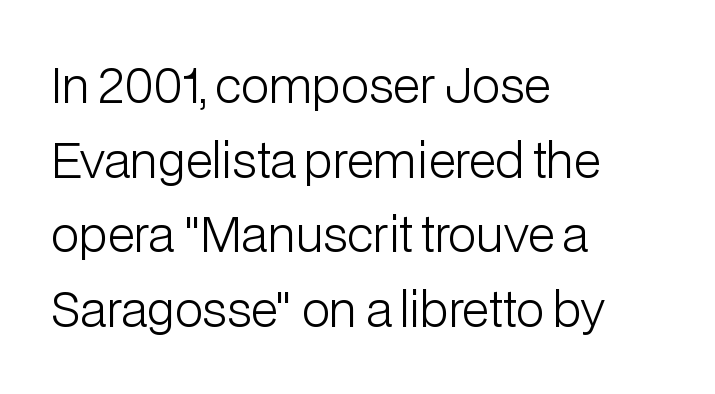
Q: Is the text bold? A: No.
Q: Is the text italic (slanted)? A: No, it is upright.
Q: Is the typeface a serif or a sans-serif typeface? A: Sans-serif.
Q: Is the text underlined? A: No.
Q: How is the paragraph aligned? A: Left-aligned.
Q: Is the spacing between letters normal or unusually wide? A: Normal.
Q: Is the spacing between lines tight, normal or loose? A: Normal.
Q: Width (condensed, normal, or wide)? A: Normal.
Q: Stroke contrast? A: Low.
Q: x-height? A: Medium.
Q: Monospaced? A: No.
